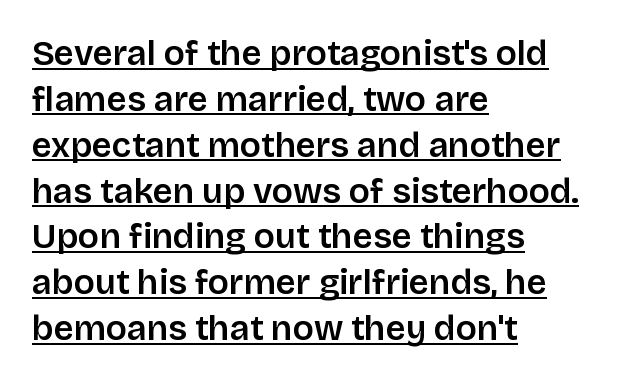
The image shows 35 px sans-serif type, upright; set left-aligned, normal line spacing (1.31x), normal letter spacing, underlined; low stroke contrast and a large x-height.
